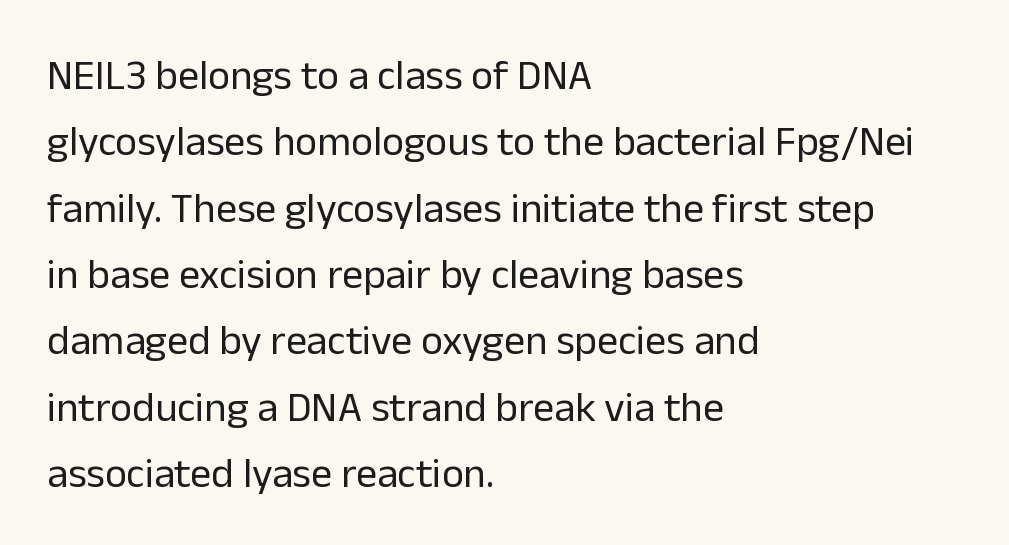
{"serif": "no", "italic": "no", "bold": "no", "weight": "regular", "width": "normal", "stroke_contrast": "low", "x_height": "medium", "monospaced": "no", "underline": "no", "align": "left", "line_spacing": "normal", "line_spacing_ratio": 1.58, "letter_spacing": "normal", "letter_spacing_em": 0.0, "glyph_px": 42}
